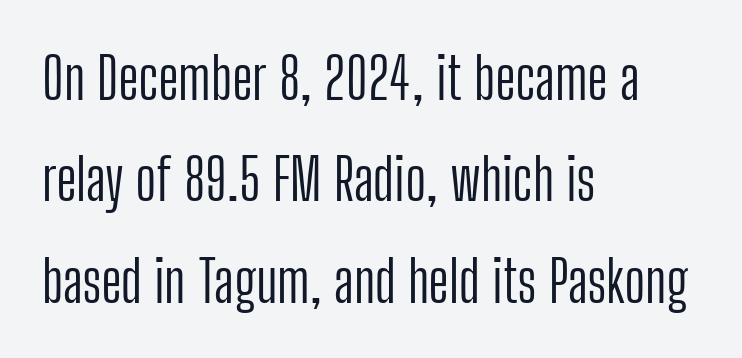
{"serif": "no", "italic": "no", "bold": "no", "weight": "light", "width": "condensed", "stroke_contrast": "low", "x_height": "medium", "monospaced": "no", "underline": "no", "align": "left", "line_spacing_ratio": 1.75, "letter_spacing": "normal", "letter_spacing_em": 0.0, "glyph_px": 58}
